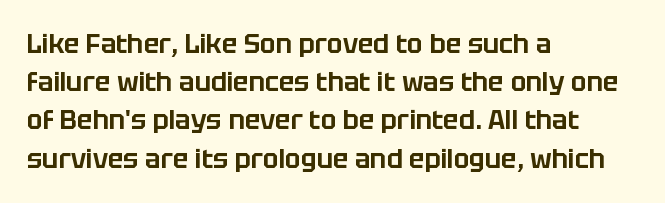
Glance below the letters and you will spot only blank space. Interline gaps are of average width in this sample. The type sits square on the baseline with zero lean. The text block is weighted toward the left margin, trailing off unevenly rightward. These lines keep a tight, regular rhythm from letter to letter.
